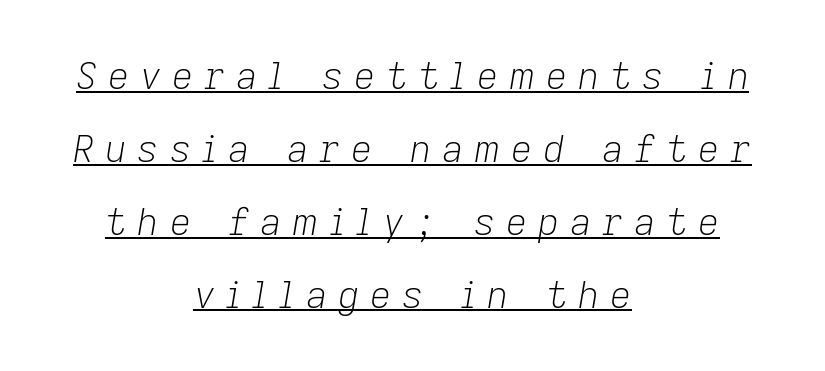
This sample carries an underscore along the baseline area. This is oblique type, the kind used for emphasis or titles. The tracking jumps out immediately: characters are airy and widely separated. Spacing verdict: proportional, widths tailored to each character.
